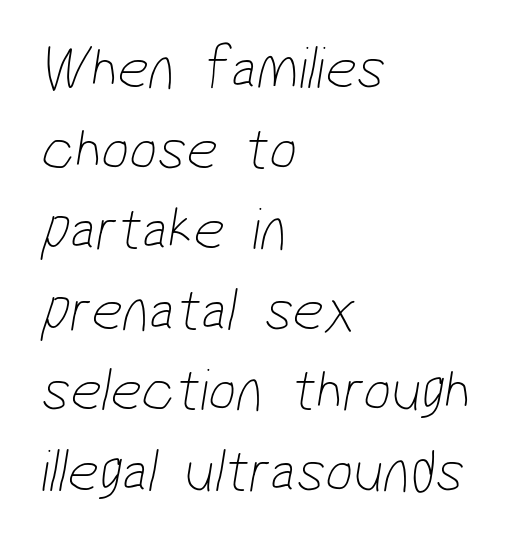
The image shows 61 px thin, condensed sans-serif type; set left-aligned, normal line spacing (1.32x), normal letter spacing, not underlined; low stroke contrast and a medium x-height.
